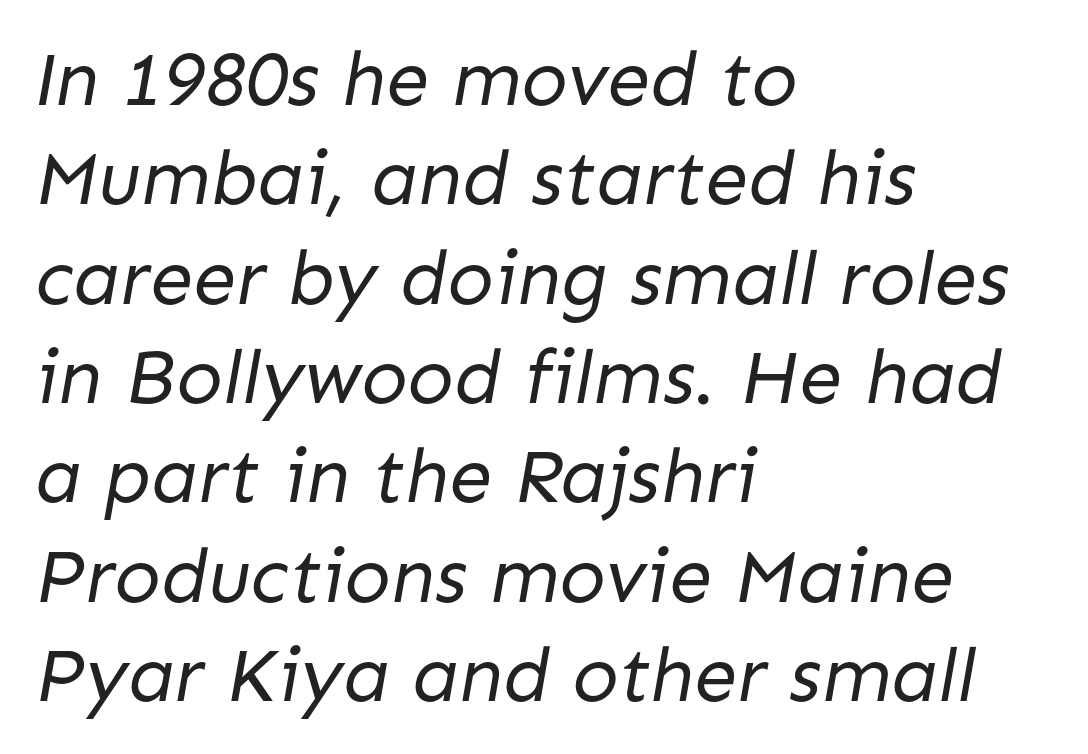
Q: Is the text bold? A: No.
Q: Is the typeface a serif or a sans-serif typeface? A: Sans-serif.
Q: Is the text underlined? A: No.
Q: How is the paragraph aligned? A: Left-aligned.
Q: Is the spacing between letters normal or unusually wide? A: Normal.
Q: Is the spacing between lines tight, normal or loose? A: Normal.
Q: Width (condensed, normal, or wide)? A: Normal.
Q: Stroke contrast? A: Low.
Q: x-height? A: Medium.
Q: Monospaced? A: No.
